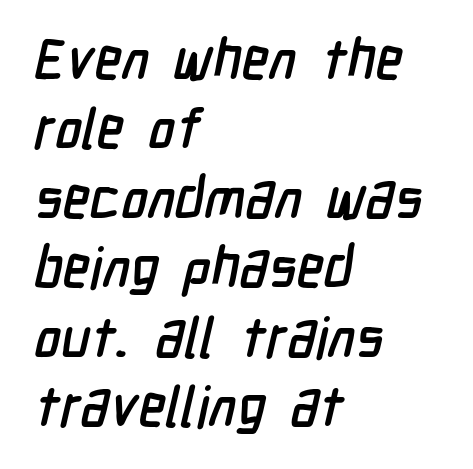
Q: Is the typeface a serif or a sans-serif typeface? A: Sans-serif.
Q: Is the text underlined? A: No.
Q: How is the paragraph aligned? A: Left-aligned.
Q: Is the spacing between letters normal or unusually wide? A: Normal.
Q: Width (condensed, normal, or wide)? A: Condensed.
Q: Stroke contrast? A: Low.
Q: x-height? A: Medium.
Q: Monospaced? A: No.
